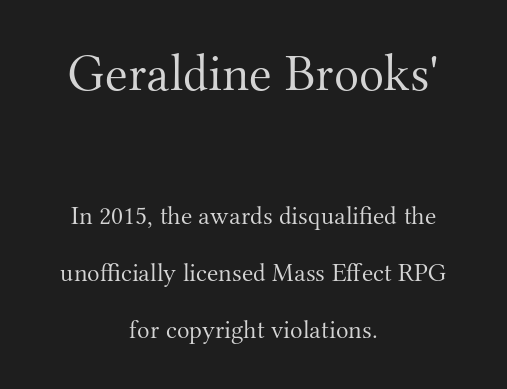
{"serif": "yes", "italic": "no", "bold": "no", "weight": "light", "width": "normal", "stroke_contrast": "medium", "x_height": "small", "monospaced": "no", "underline": "no", "align": "center", "line_spacing": "loose", "line_spacing_ratio": 2.21, "letter_spacing": "normal", "letter_spacing_em": 0.0, "larger_block": "first", "size_ratio": 2.0, "glyph_px": 52}
